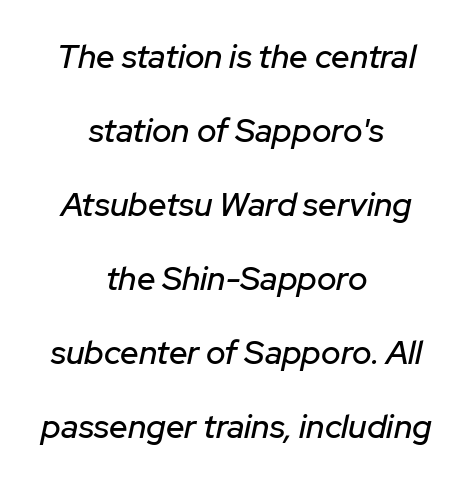
{"italic": "yes", "lean": "right", "slant_degrees": 12, "width": "normal", "stroke_contrast": "low", "x_height": "medium", "monospaced": "no", "underline": "no", "align": "center", "line_spacing": "loose", "line_spacing_ratio": 2.24, "letter_spacing": "normal", "letter_spacing_em": 0.0, "glyph_px": 33}
